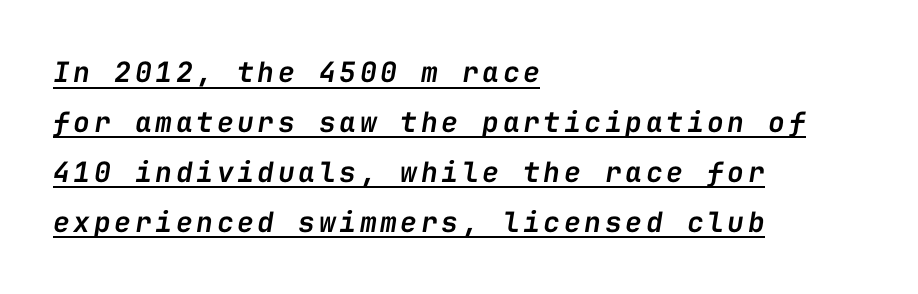
When letters slant like this, we call the style italic. The face used here is monospaced, like something from a code editor. The glyphs are accompanied by a horizontal stroke just below them. Leftover space on each line is placed entirely after the last word.
